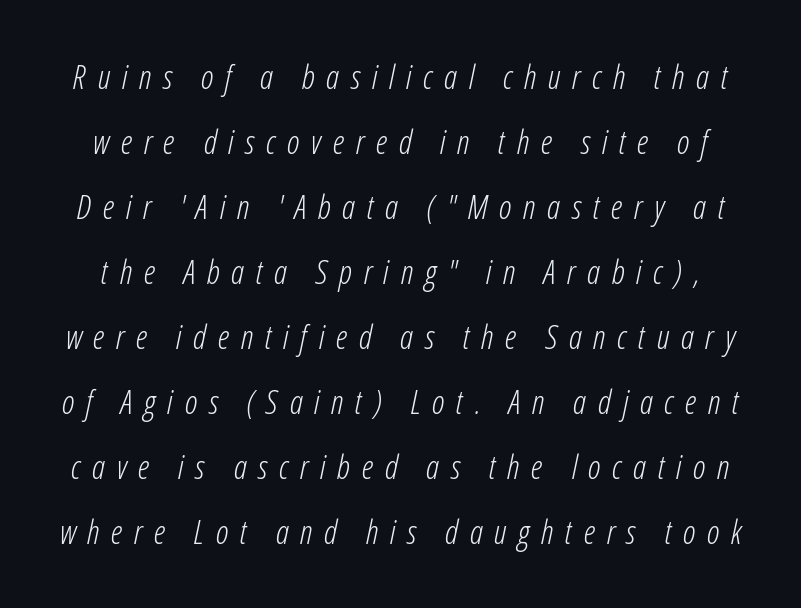
The image shows 33 px light, condensed type, italic (leaning right); set loose line spacing (1.97x), unusually wide letter spacing (+0.35 em), not underlined; low stroke contrast and a medium x-height.
